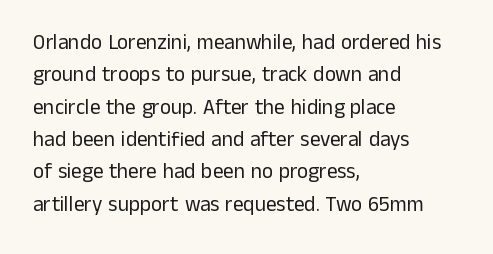
The image shows 21 px text type, upright; set left-aligned, normal line spacing (1.54x), normal letter spacing, not underlined.
